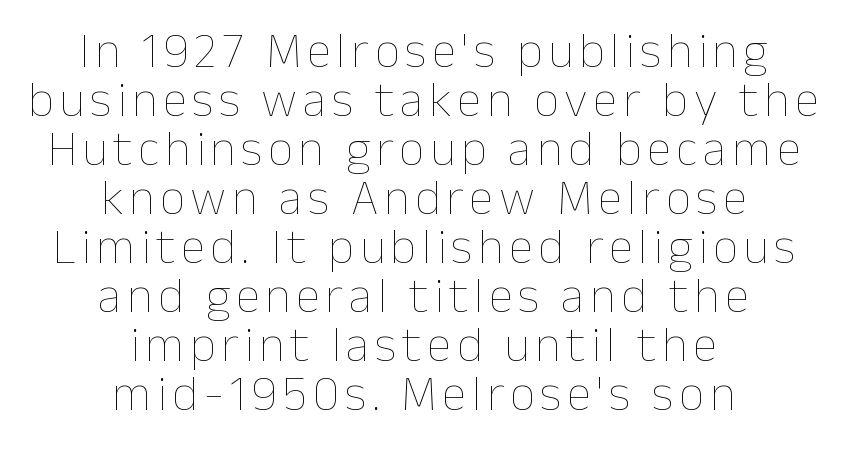
{"italic": "no", "bold": "no", "weight": "thin", "width": "normal", "stroke_contrast": "low", "x_height": "medium", "monospaced": "no", "underline": "no", "align": "center", "line_spacing": "tight", "line_spacing_ratio": 0.98, "glyph_px": 50}
